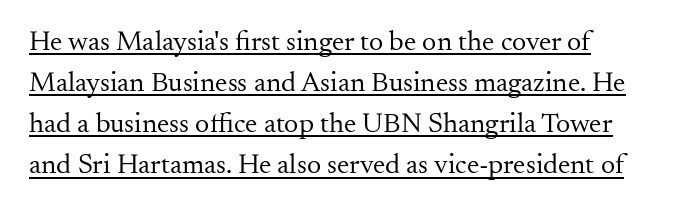
On a weight scale, this lands at 450 or below. The glyphs are accompanied by a horizontal stroke just below them. Caption: standard tracking, unaltered. Old-style or modern, the face here clearly has serifs. Unlike italic type, these characters show no tilt at all. These lines are rendered in a variable-pitch font.
